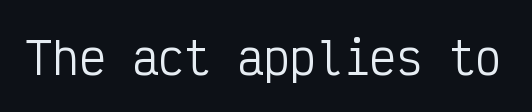
Q: Is the text bold? A: No.
Q: Is the text italic (slanted)? A: No, it is upright.
Q: Is the typeface a serif or a sans-serif typeface? A: Sans-serif.
Q: Is the text underlined? A: No.
Q: Is the spacing between letters normal or unusually wide? A: Normal.
Q: Width (condensed, normal, or wide)? A: Condensed.
Q: Stroke contrast? A: Low.
Q: x-height? A: Medium.
Q: Monospaced? A: Yes.
